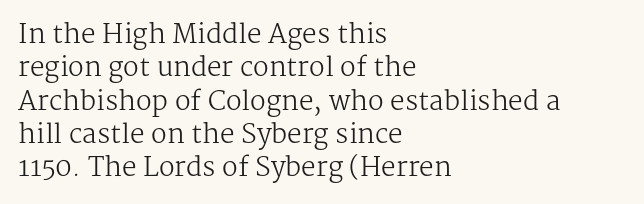
Compared with typical paragraphs, the rows here are spaced about the same. The letters stand straight up with perfectly vertical stems. Short and long lines alike share a common starting point at left. Is the stroke heavy? The answer is a plain regular-or-lighter. In terms of letterspacing, this is plain default setting. Just letters on the line, the space beneath them empty.
